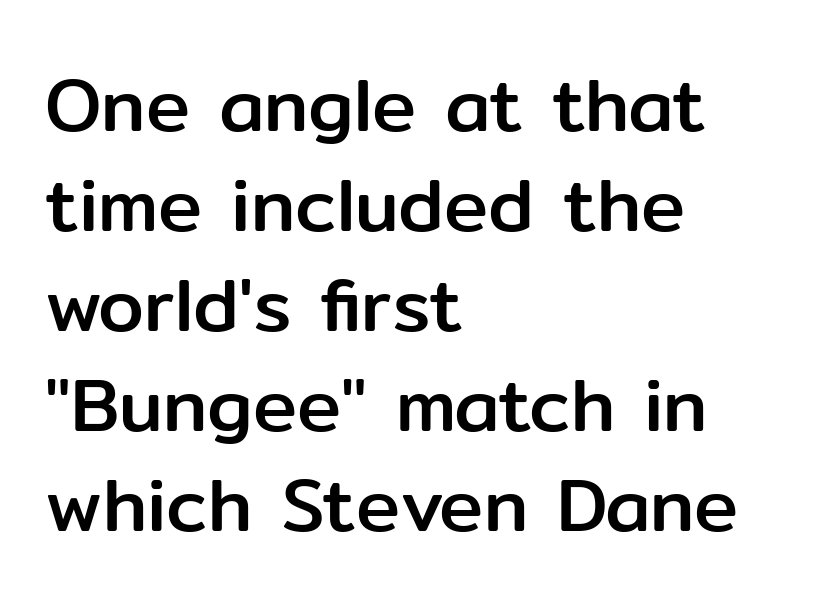
The image shows 74 px sans-serif type, upright; set left-aligned, normal line spacing (1.35x), normal letter spacing, not underlined; low stroke contrast and a medium x-height.
